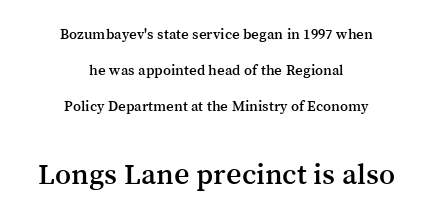
Do the characters align in a grid? No, the font is proportional. A bare baseline throughout the passage. Centered paragraph, ragged on both sides. A typesetter would call this leading open, well beyond the default. A serif font was chosen for this passage. The specimen reads as upright at a glance.
